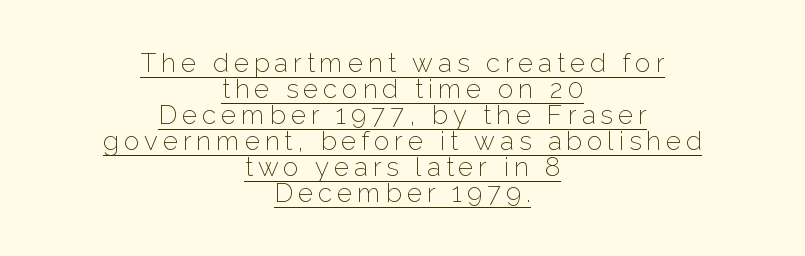
The rendered words wear a rule along their underside. The paragraph shown floats in the horizontal middle. Nope, not italic — everything's standing straight. The space between consecutive lines is stingy. No letter is thick-stroked: the sample isn't bold.
